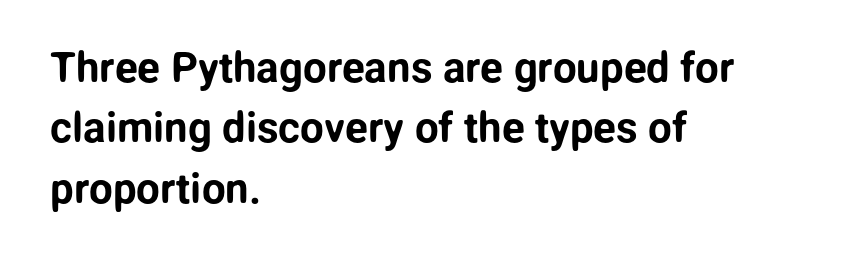
{"serif": "no", "italic": "no", "width": "normal", "stroke_contrast": "low", "x_height": "medium", "monospaced": "no", "underline": "no", "align": "left", "line_spacing": "normal", "line_spacing_ratio": 1.44, "letter_spacing": "normal", "letter_spacing_em": 0.0, "glyph_px": 42}
